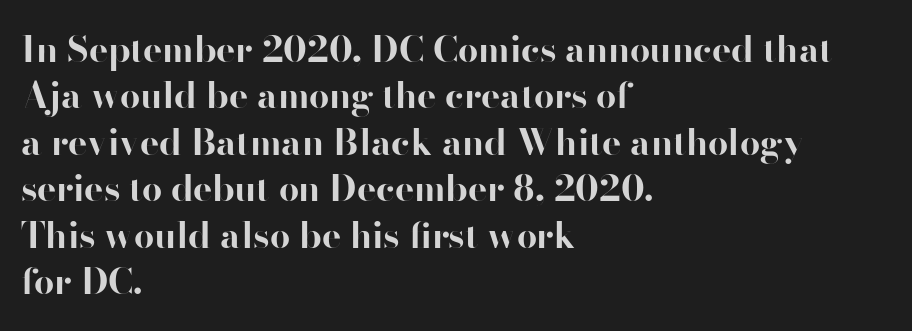
The image shows 36 px bold sans-serif type, upright; set left-aligned, normal line spacing (1.29x), normal letter spacing, not underlined; high stroke contrast and a small x-height.
